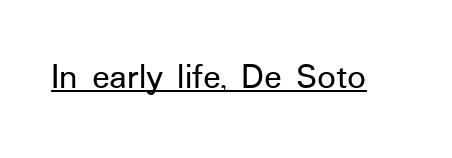
Unlike italic type, these characters show no tilt at all. You could call the tracking neutral — neither tight nor loose. Is this a fixed-width face? No — the glyphs have proportional, varying widths. Underlined type. Nothing sits at the stroke ends, so this counts as sans-serif.
